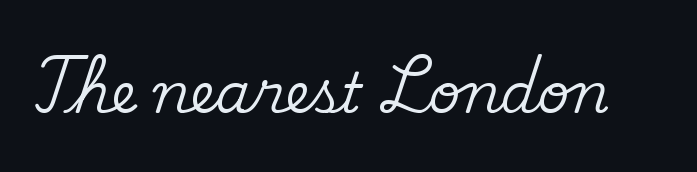
Nobody touched the tracking dial on this one. The rendering uses natural spacing where letterforms have individual widths. A bare baseline throughout the passage.
